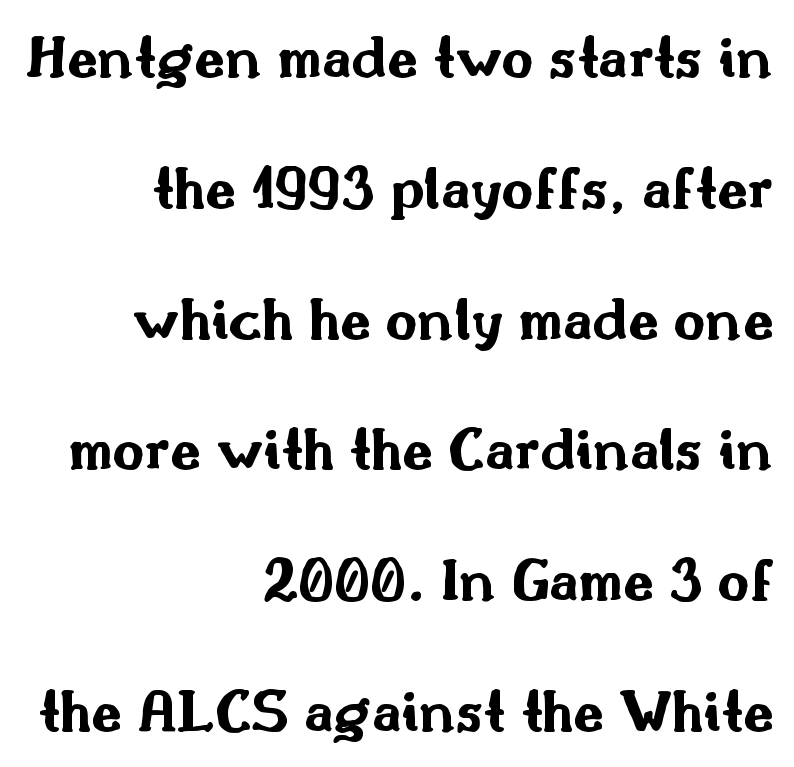
The image shows 62 px bold, wide sans-serif type, upright; set right-aligned, loose line spacing (2.11x), normal letter spacing, not underlined; medium stroke contrast and a small x-height.
